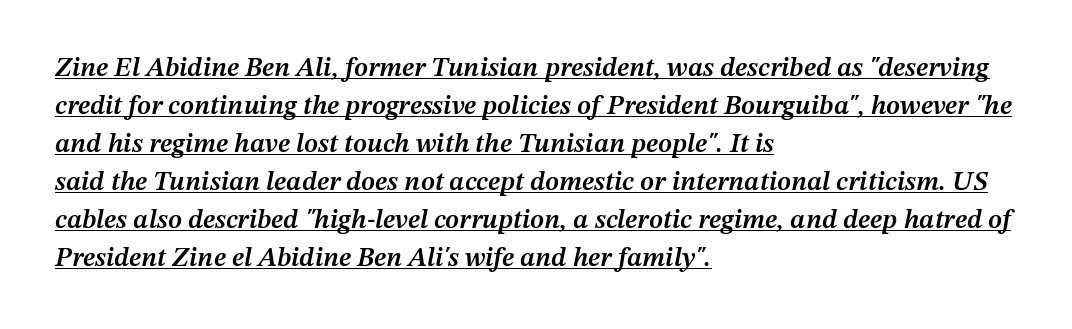
{"italic": "yes", "lean": "right", "slant_degrees": 12, "bold": "semi", "underline": "yes", "align": "left", "line_spacing": "normal", "line_spacing_ratio": 1.41, "letter_spacing": "normal", "letter_spacing_em": 0.0, "glyph_px": 27}
